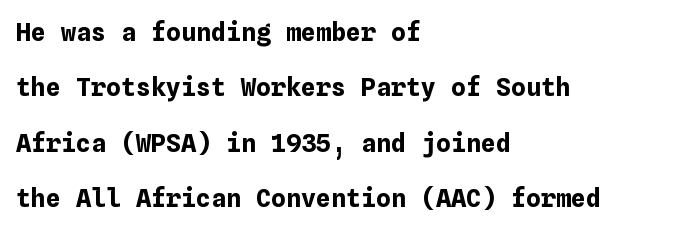
{"italic": "no", "bold": "yes", "underline": "no", "align": "left", "line_spacing": "loose", "line_spacing_ratio": 2.22, "letter_spacing": "normal", "letter_spacing_em": 0.0, "glyph_px": 25}
